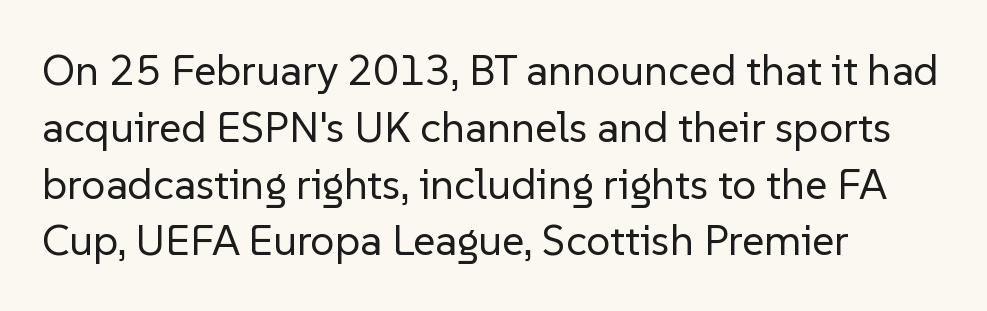
Q: Is the text bold? A: No.
Q: Is the text italic (slanted)? A: No, it is upright.
Q: Is the typeface a serif or a sans-serif typeface? A: Sans-serif.
Q: Is the text underlined? A: No.
Q: How is the paragraph aligned? A: Left-aligned.
Q: Is the spacing between letters normal or unusually wide? A: Normal.
Q: Is the spacing between lines tight, normal or loose? A: Normal.
Q: Width (condensed, normal, or wide)? A: Normal.
Q: Stroke contrast? A: Low.
Q: x-height? A: Medium.
Q: Monospaced? A: No.
